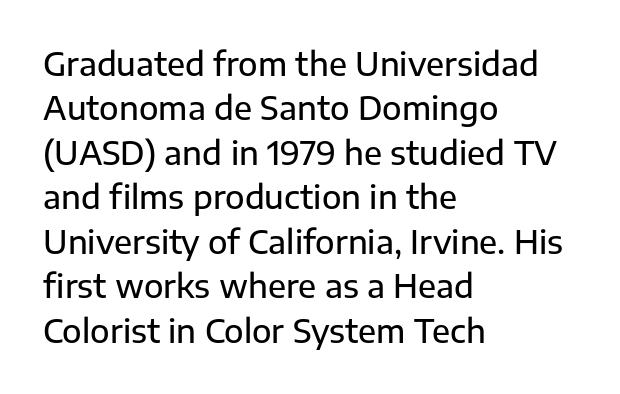
Q: Is the text italic (slanted)? A: No, it is upright.
Q: Is the typeface a serif or a sans-serif typeface? A: Sans-serif.
Q: Is the text underlined? A: No.
Q: How is the paragraph aligned? A: Left-aligned.
Q: Is the spacing between letters normal or unusually wide? A: Normal.
Q: Is the spacing between lines tight, normal or loose? A: Normal.
Q: Width (condensed, normal, or wide)? A: Normal.
Q: Stroke contrast? A: Low.
Q: x-height? A: Medium.
Q: Monospaced? A: No.
